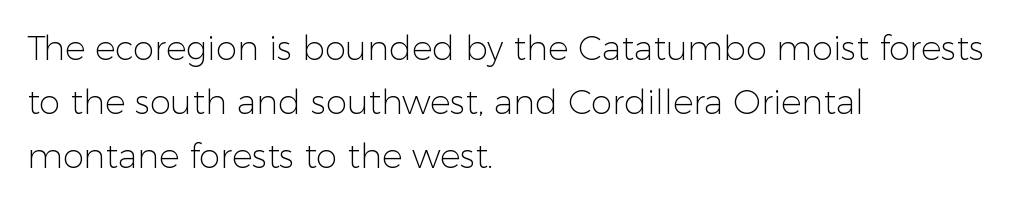
{"serif": "no", "italic": "no", "bold": "no", "weight": "light", "width": "normal", "stroke_contrast": "low", "x_height": "medium", "monospaced": "no", "underline": "no", "align": "left", "line_spacing": "normal", "line_spacing_ratio": 1.59, "letter_spacing": "normal", "letter_spacing_em": 0.0, "glyph_px": 34}
